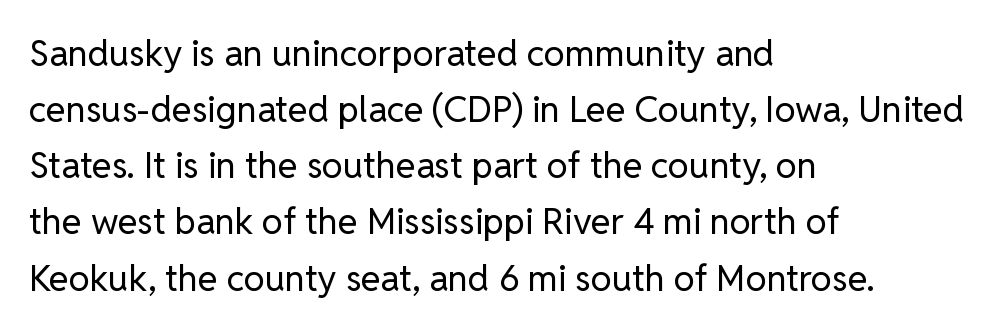
Q: Is the text bold? A: No.
Q: Is the text italic (slanted)? A: No, it is upright.
Q: Is the typeface a serif or a sans-serif typeface? A: Sans-serif.
Q: Is the text underlined? A: No.
Q: How is the paragraph aligned? A: Left-aligned.
Q: Is the spacing between letters normal or unusually wide? A: Normal.
Q: Is the spacing between lines tight, normal or loose? A: Normal.
Q: Width (condensed, normal, or wide)? A: Normal.
Q: Stroke contrast? A: Low.
Q: x-height? A: Medium.
Q: Monospaced? A: No.
